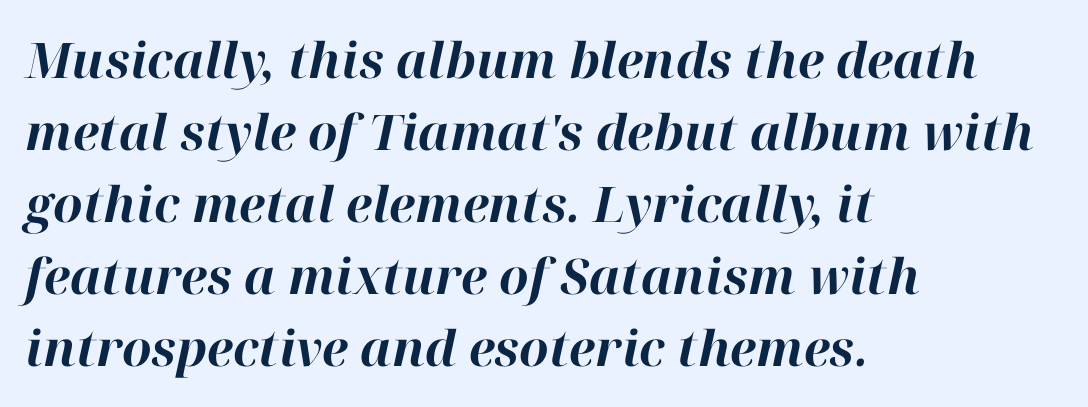
{"italic": "yes", "lean": "right", "slant_degrees": 12, "bold": "yes", "weight": "bold", "width": "normal", "stroke_contrast": "high", "x_height": "medium", "monospaced": "no", "underline": "no", "align": "left", "line_spacing": "normal", "line_spacing_ratio": 1.47, "letter_spacing": "normal", "letter_spacing_em": 0.0, "glyph_px": 49}
